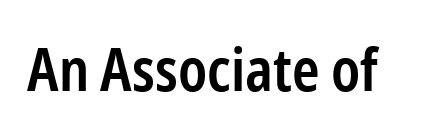
Ascenders rise straight up at ninety degrees. The passage shown has conventional tracking throughout. A typesetter would label this face a sans. A bare baseline throughout the passage. The letters are semibold — heavier than regular but short of a full bold. The passage shown is typed in a proportional face where columns would drift.
